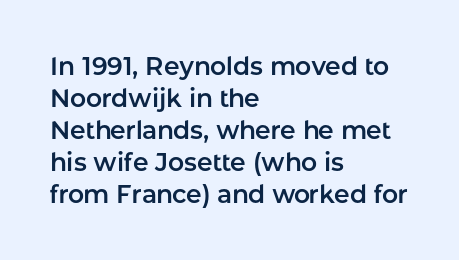
{"italic": "no", "underline": "no", "align": "left", "line_spacing": "normal", "line_spacing_ratio": 1.28, "letter_spacing": "normal", "letter_spacing_em": 0.0, "glyph_px": 25}
